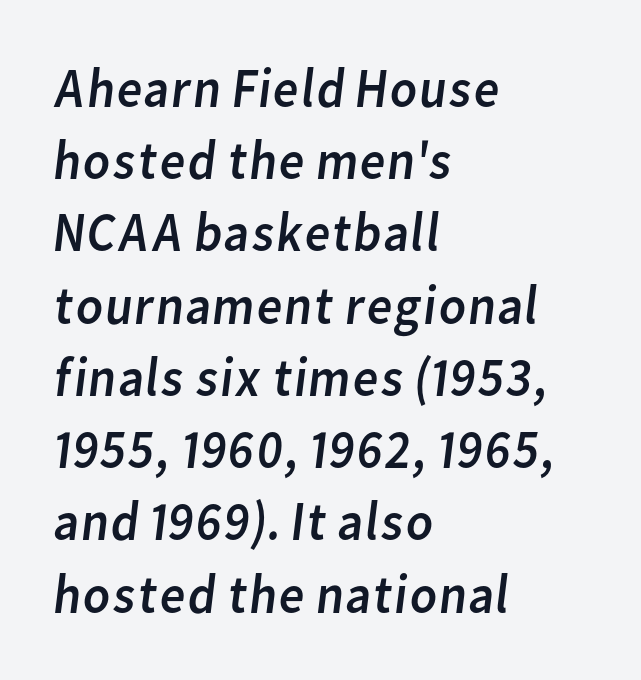
Q: Is the text bold? A: No.
Q: Is the typeface a serif or a sans-serif typeface? A: Sans-serif.
Q: Is the text underlined? A: No.
Q: How is the paragraph aligned? A: Left-aligned.
Q: Is the spacing between letters normal or unusually wide? A: Normal.
Q: Is the spacing between lines tight, normal or loose? A: Normal.
Q: Width (condensed, normal, or wide)? A: Normal.
Q: Stroke contrast? A: Low.
Q: x-height? A: Medium.
Q: Monospaced? A: No.
